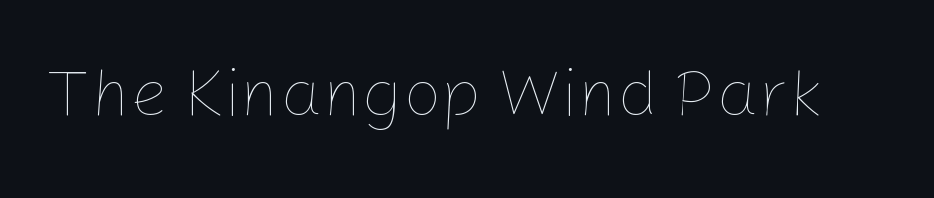
{"italic": "no", "bold": "no", "weight": "thin", "width": "normal", "stroke_contrast": "low", "x_height": "medium", "monospaced": "no", "underline": "no", "letter_spacing": "normal", "letter_spacing_em": 0.0, "glyph_px": 67}
